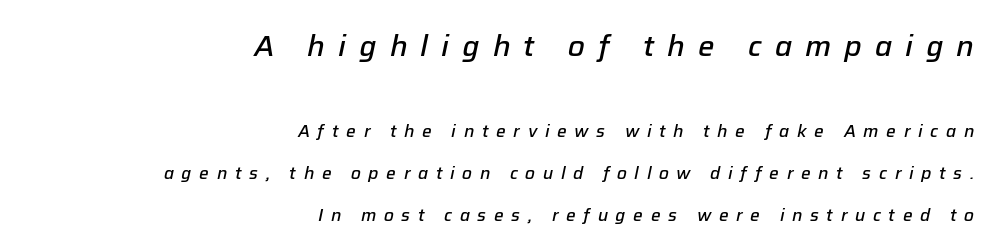
When letters slant like this, we call the style italic. The space beneath each line is pristine and unruled. The face used here is a semibold: visibly heavier than regular, lighter than bold. Line ends are locked; line starts wander. This sample uses expanded letter spacing, leaving extra air between glyphs. The block of text is sparse from top to bottom, with ample space between rows.
